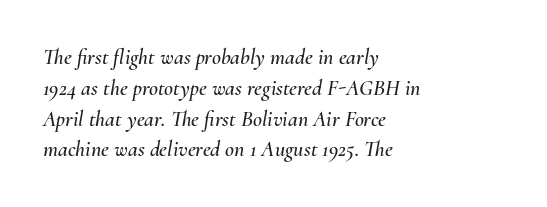
Q: Is the text italic (slanted)? A: Yes, it leans right by about 10 degrees.
Q: Is the text underlined? A: No.
Q: How is the paragraph aligned? A: Left-aligned.
Q: Is the spacing between letters normal or unusually wide? A: Normal.
Q: Is the spacing between lines tight, normal or loose? A: Normal.
